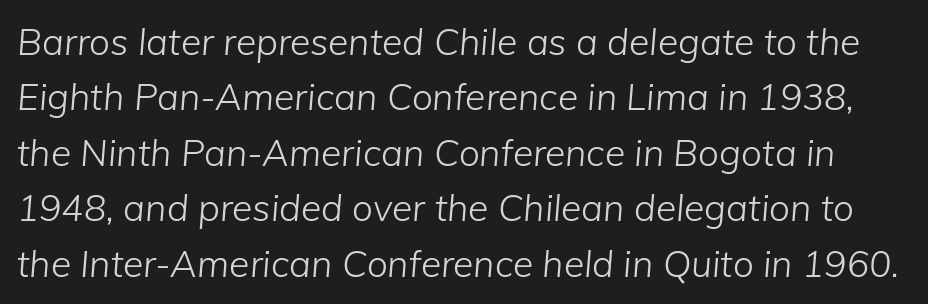
{"italic": "yes", "lean": "right", "slant_degrees": 5, "bold": "no", "weight": "light", "width": "normal", "stroke_contrast": "low", "x_height": "medium", "monospaced": "no", "underline": "no", "line_spacing": "normal", "line_spacing_ratio": 1.5, "letter_spacing": "normal", "letter_spacing_em": 0.0, "glyph_px": 37}
